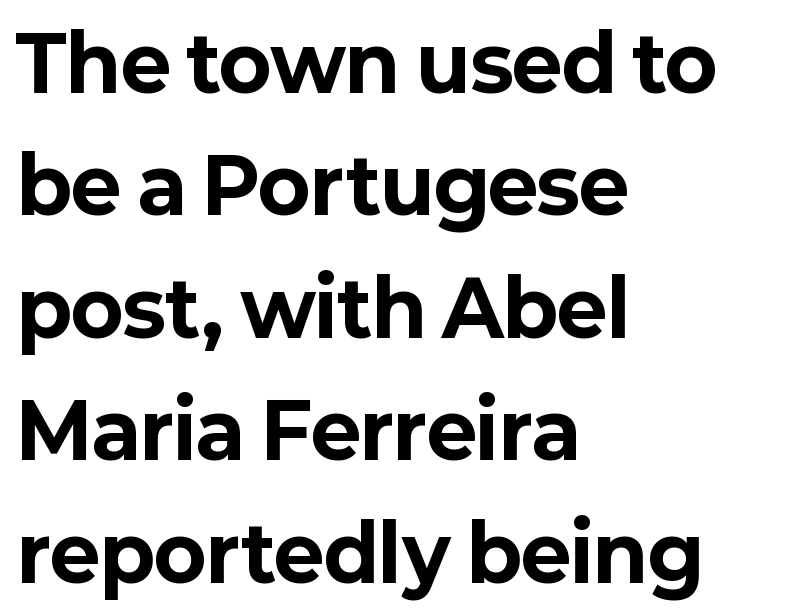
{"serif": "no", "italic": "no", "bold": "yes", "weight": "bold", "width": "normal", "stroke_contrast": "low", "x_height": "medium", "monospaced": "no", "underline": "no", "align": "left", "line_spacing": "normal", "line_spacing_ratio": 1.59, "letter_spacing": "normal", "letter_spacing_em": 0.0, "glyph_px": 77}
